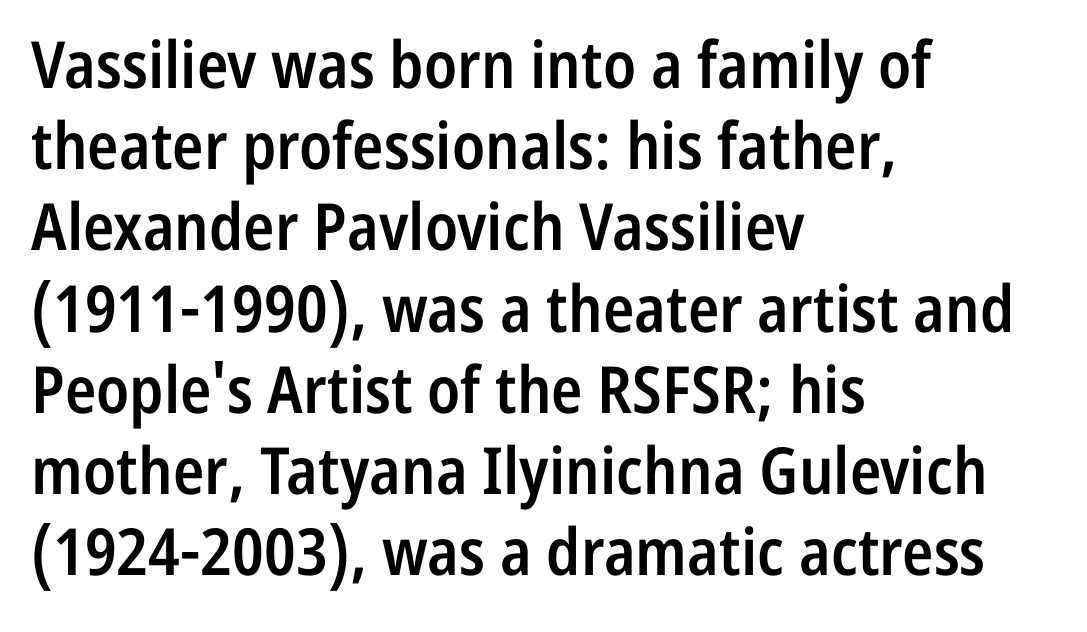
The designer left line spacing at the default. You could not count columns in this text — the font is proportionally spaced. Glyph-to-glyph distance matches everyday printed text. The gap between lines stays unmarked. In terms of weight, the rendering is demibold, just under bold.
